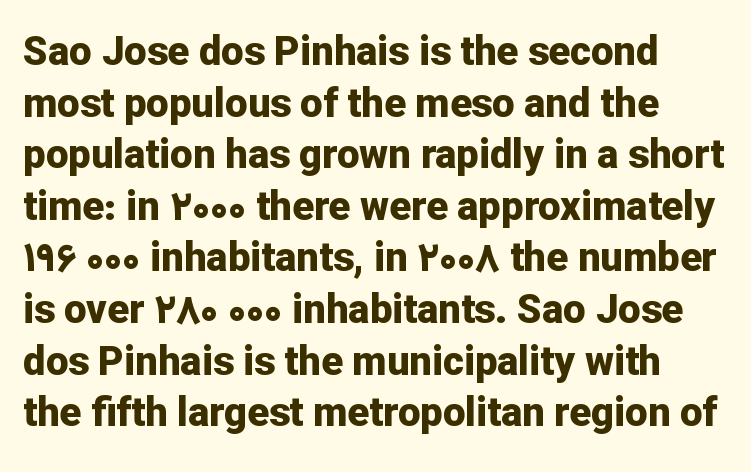
The typesetting leans heavy: a genuine bold. The face used here is rendered with its standard letterfit. Students, observe: this is what conventionally led text looks like. The characters display no serif detailing; their extremities are plain. No word sits above an underline.
